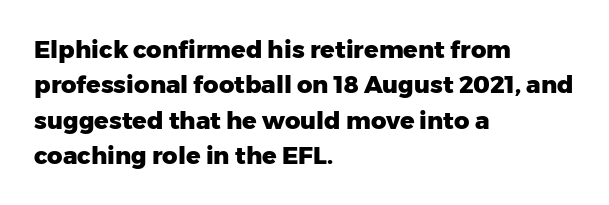
The image shows 24 px bold type, upright; set left-aligned, normal line spacing (1.47x), normal letter spacing, not underlined.
